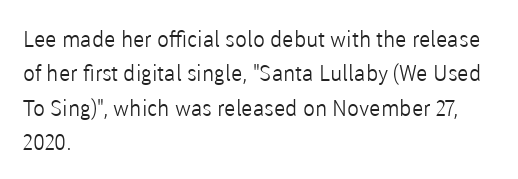
Q: Is the text bold? A: No.
Q: Is the text italic (slanted)? A: No, it is upright.
Q: Is the text underlined? A: No.
Q: How is the paragraph aligned? A: Left-aligned.
Q: Is the spacing between letters normal or unusually wide? A: Normal.
Q: Is the spacing between lines tight, normal or loose? A: Normal.
